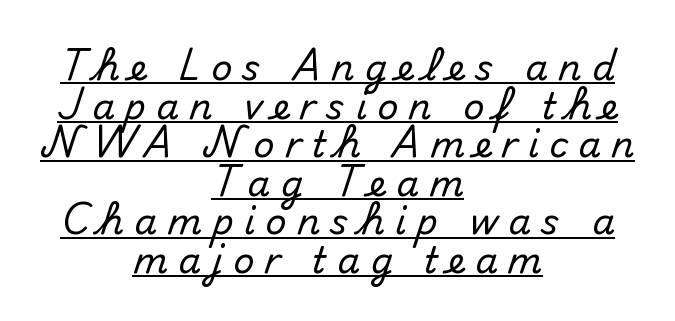
{"serif": "no", "width": "normal", "stroke_contrast": "medium", "x_height": "small", "monospaced": "no", "underline": "yes", "align": "center", "line_spacing": "tight", "line_spacing_ratio": 1.07, "letter_spacing": "wide", "letter_spacing_em": 0.29, "glyph_px": 36}
